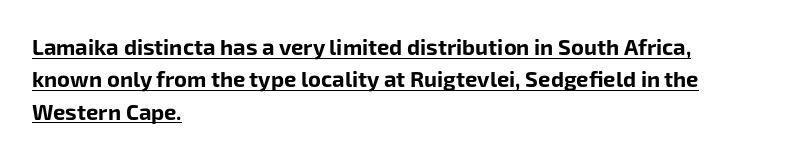
The image shows 22 px bold type, upright; set left-aligned, normal line spacing (1.47x), normal letter spacing, underlined.
